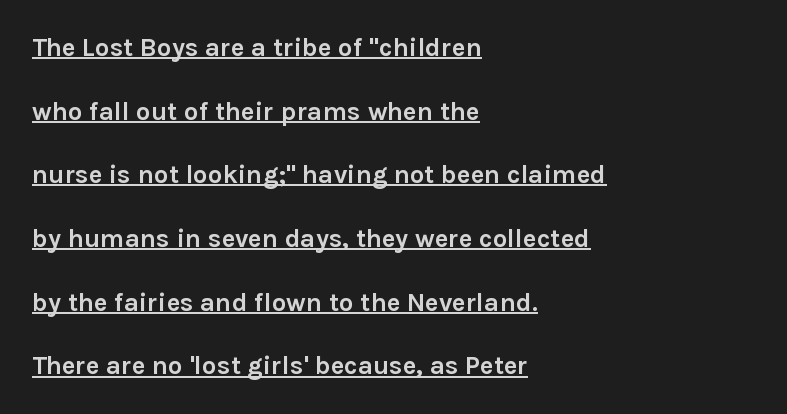
The image shows 26 px bold type, upright; set left-aligned, loose line spacing (2.45x), normal letter spacing, underlined.
